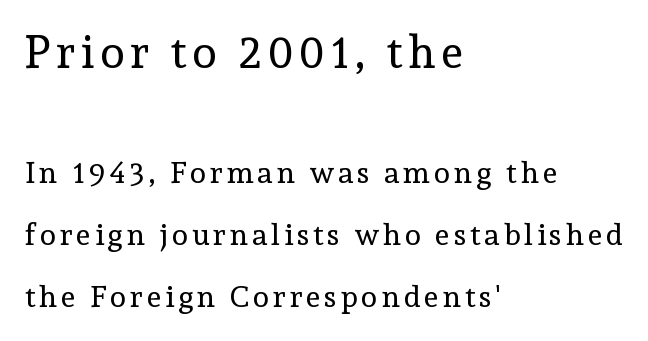
Is the stroke heavy? The answer is a plain regular-or-lighter. Observe the serifs anchoring each vertical stroke in this sample. Character widths vary here, with narrow letters taking less room than wide ones. Just letters on the line, the space beneath them empty. The lettering holds an erect, upright posture throughout.
